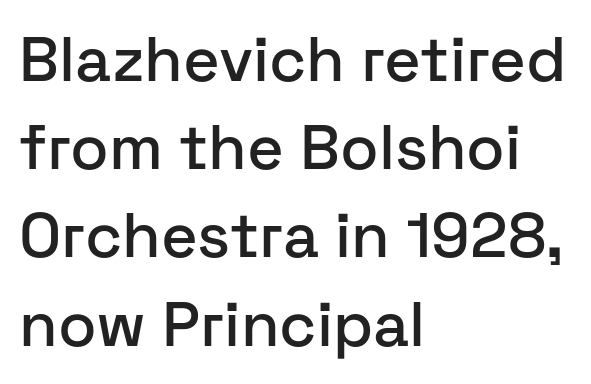
The image shows 63 px sans-serif type, upright; set left-aligned, normal line spacing (1.4x), normal letter spacing, not underlined; low stroke contrast and a medium x-height.
